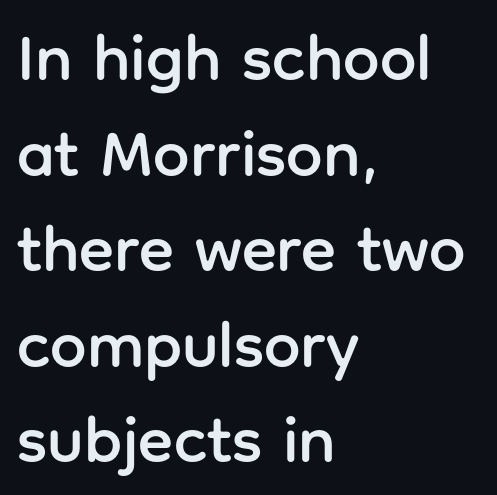
Font category for this specimen: sans-serif. Caption: standard tracking, unaltered. The rendering uses natural spacing where letterforms have individual widths. This block has exactly the height ordinary leading produces. The text block is weighted toward the left margin, trailing off unevenly rightward.
